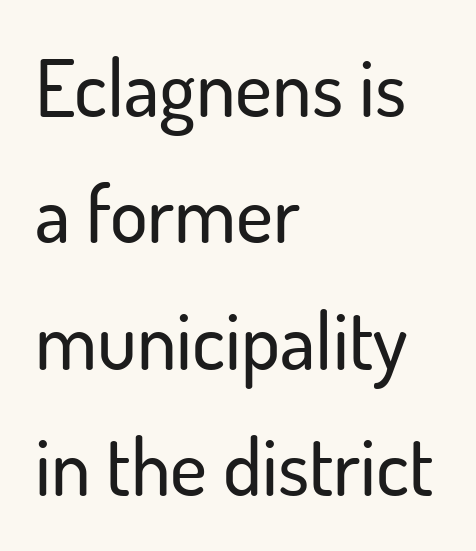
The letters advance in unequal steps, a hallmark of proportional type. Classification — sans serif. Does the lettering tilt? It doesn't — this is upright. Each line starts at the same left margin while the right side varies.
